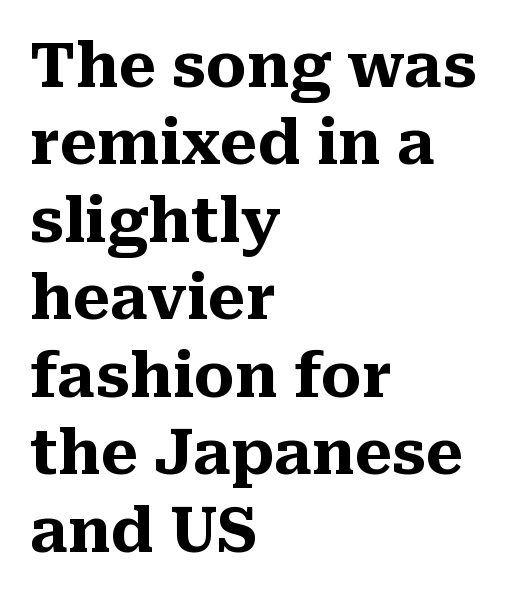
Q: Is the text bold? A: Yes.
Q: Is the text italic (slanted)? A: No, it is upright.
Q: Is the typeface a serif or a sans-serif typeface? A: Serif.
Q: Is the text underlined? A: No.
Q: How is the paragraph aligned? A: Left-aligned.
Q: Is the spacing between letters normal or unusually wide? A: Normal.
Q: Is the spacing between lines tight, normal or loose? A: Normal.
Q: Width (condensed, normal, or wide)? A: Normal.
Q: Stroke contrast? A: Medium.
Q: x-height? A: Medium.
Q: Monospaced? A: No.
